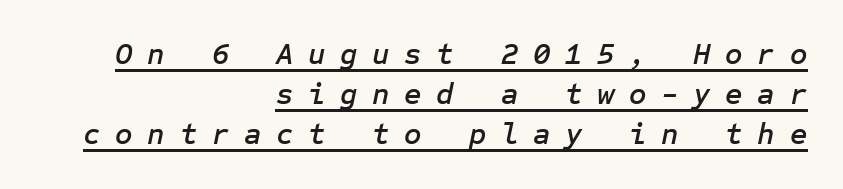
{"italic": "yes", "lean": "right", "slant_degrees": 12, "width": "normal", "stroke_contrast": "low", "x_height": "medium", "underline": "yes", "align": "right", "line_spacing": "normal", "line_spacing_ratio": 1.33, "letter_spacing": "wide", "letter_spacing_em": 0.49, "glyph_px": 30}
